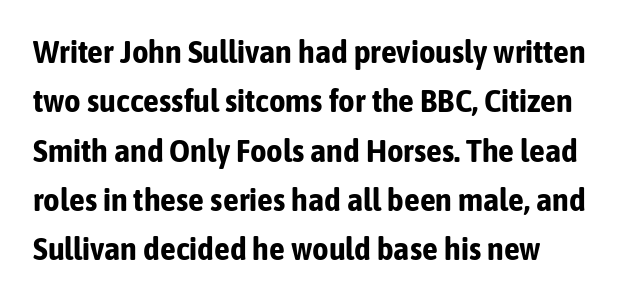
Summary of weight: heavy, a full bold. Compared with typical paragraphs, the rows here are spaced about the same. Examine the stroke ends and you'll find no serifs. Quick note: underline off.
